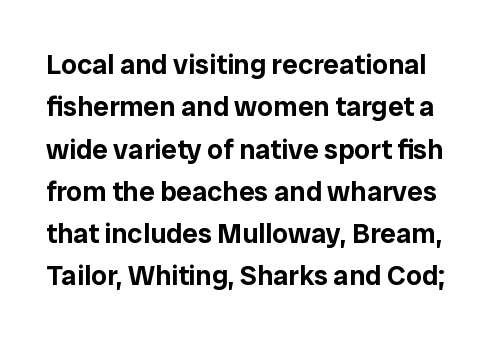
{"serif": "no", "italic": "no", "width": "normal", "stroke_contrast": "low", "x_height": "medium", "monospaced": "no", "underline": "no", "line_spacing": "normal", "line_spacing_ratio": 1.51, "letter_spacing": "normal", "letter_spacing_em": 0.0, "glyph_px": 28}
